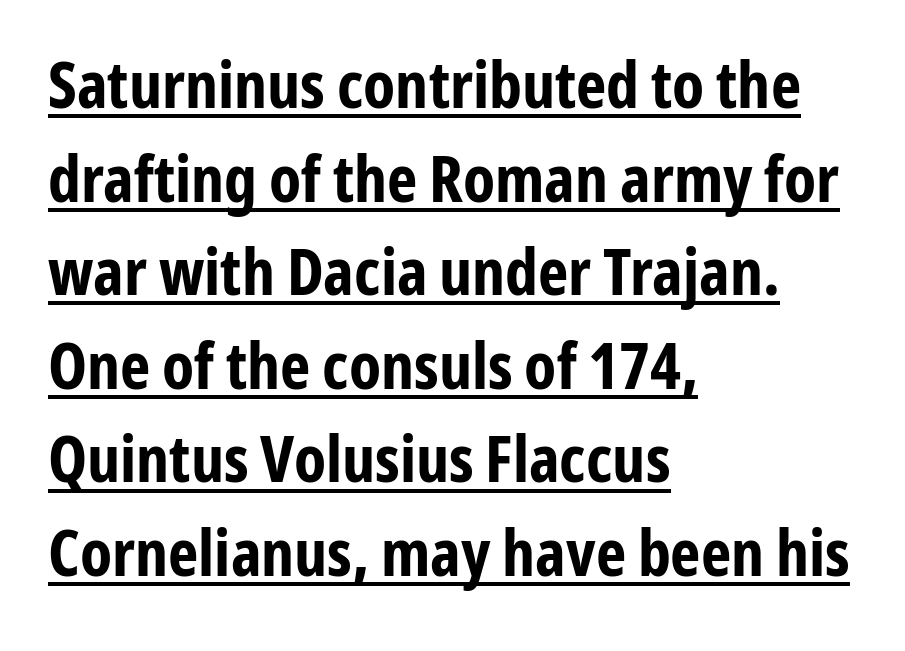
{"serif": "no", "italic": "no", "bold": "yes", "weight": "bold", "width": "condensed", "stroke_contrast": "low", "x_height": "medium", "monospaced": "no", "underline": "yes", "align": "left", "line_spacing": "normal", "line_spacing_ratio": 1.44, "letter_spacing": "normal", "letter_spacing_em": 0.0, "glyph_px": 65}
